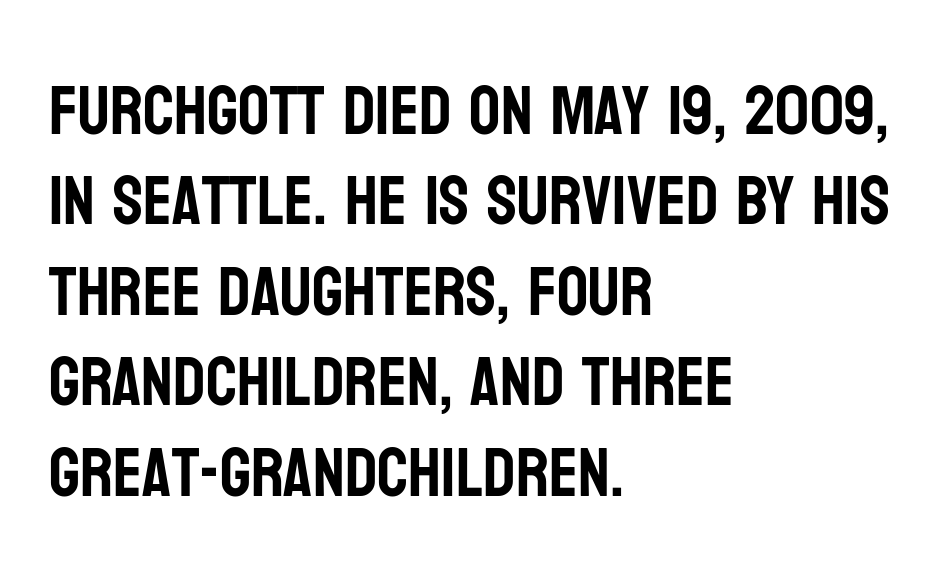
Q: Is the text italic (slanted)? A: No, it is upright.
Q: Is the typeface a serif or a sans-serif typeface? A: Sans-serif.
Q: Is the text underlined? A: No.
Q: How is the paragraph aligned? A: Left-aligned.
Q: Is the spacing between letters normal or unusually wide? A: Normal.
Q: Is the spacing between lines tight, normal or loose? A: Normal.
Q: Width (condensed, normal, or wide)? A: Condensed.
Q: Stroke contrast? A: Low.
Q: x-height? A: Large.
Q: Monospaced? A: No.
